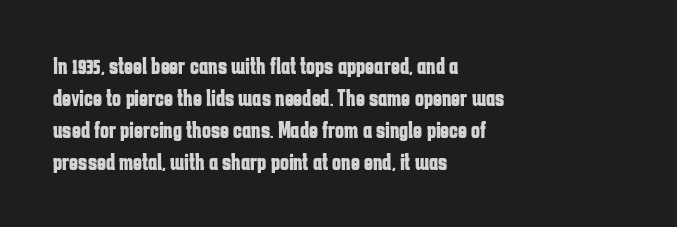
The image shows 24 px bold type, upright; set left-aligned, normal line spacing (1.33x), normal letter spacing, not underlined.
